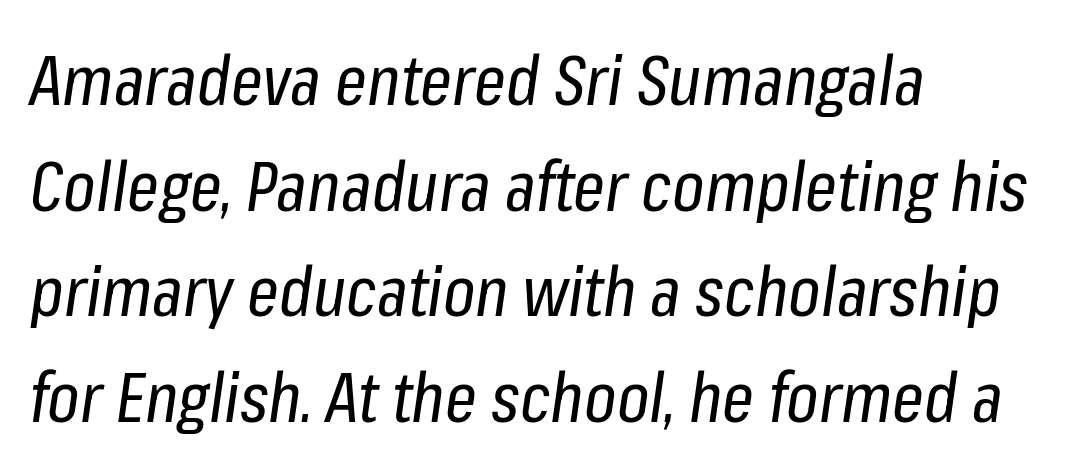
The image shows 70 px regular-weight, condensed type, italic (leaning right); set left-aligned, normal line spacing (1.51x), normal letter spacing, not underlined; low stroke contrast and a medium x-height.
